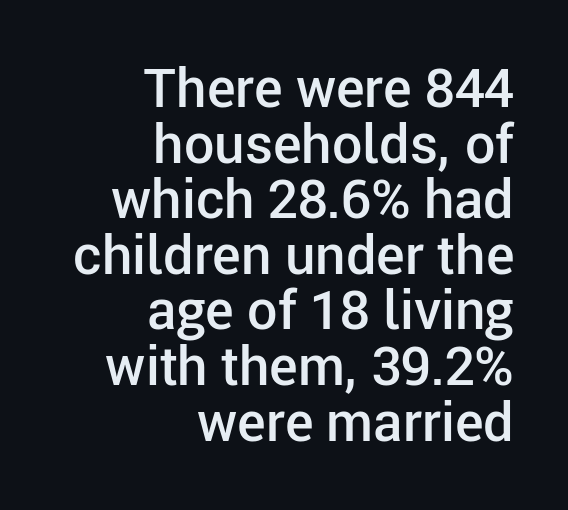
{"serif": "no", "italic": "no", "bold": "semi", "weight": "semibold", "width": "normal", "stroke_contrast": "low", "x_height": "medium", "monospaced": "no", "underline": "no", "align": "right", "line_spacing": "tight", "line_spacing_ratio": 1.03, "letter_spacing": "normal", "letter_spacing_em": 0.0, "glyph_px": 54}
